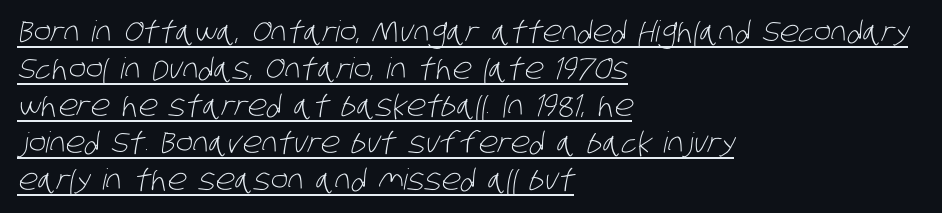
The image shows 29 px light, condensed sans-serif type; set left-aligned, normal line spacing (1.28x), normal letter spacing, underlined; low stroke contrast and a large x-height.
